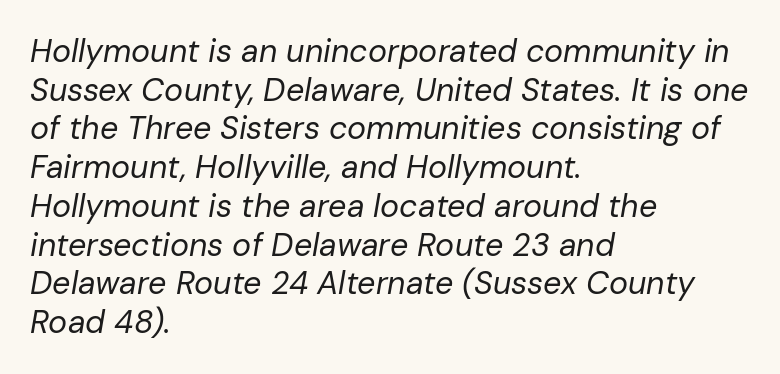
Q: Is the text bold? A: No.
Q: Is the text italic (slanted)? A: Yes, it leans right by about 10 degrees.
Q: Is the text underlined? A: No.
Q: How is the paragraph aligned? A: Left-aligned.
Q: Is the spacing between letters normal or unusually wide? A: Normal.
Q: Width (condensed, normal, or wide)? A: Normal.
Q: Stroke contrast? A: Low.
Q: x-height? A: Medium.
Q: Monospaced? A: No.
